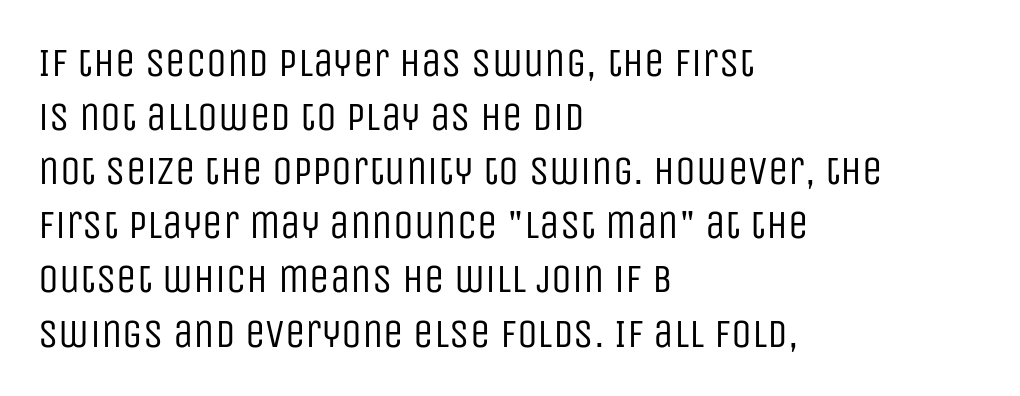
The image shows 41 px regular-weight, condensed sans-serif type, upright; set left-aligned, normal line spacing (1.32x), normal letter spacing, not underlined; low stroke contrast and a large x-height.
